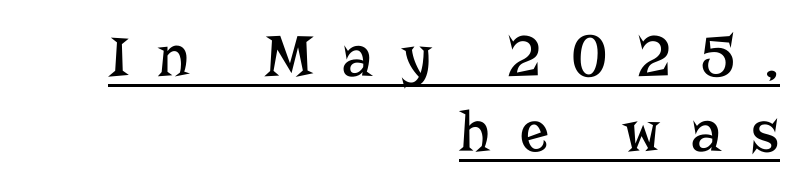
Glyph-to-glyph distance is far greater than everyday printed text. Is there much room between lines? A standard amount, neither cramped nor airy. A rule runs beneath these lines of type. The specimen reads as upright at a glance. A light-to-regular cut is what we see here. Layout note: lines flush right.
